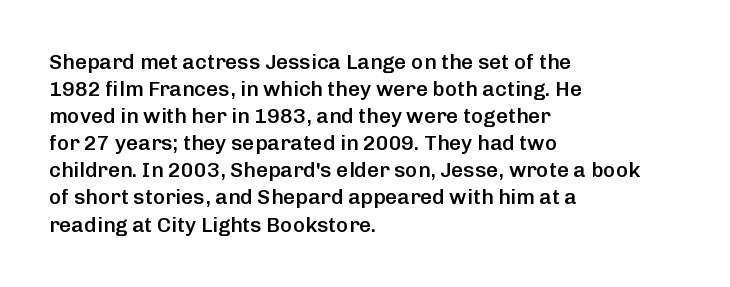
{"italic": "no", "bold": "semi", "underline": "no", "align": "left", "line_spacing": "normal", "line_spacing_ratio": 1.29, "letter_spacing": "normal", "letter_spacing_em": 0.0, "glyph_px": 21}
